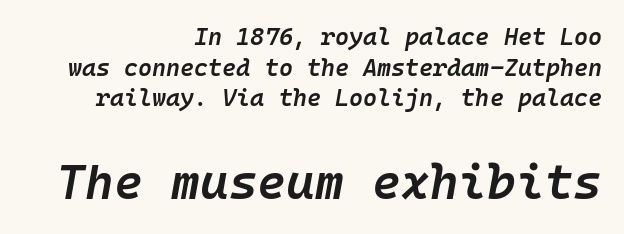
The image shows 49 px semibold type, italic (leaning right), monospaced; set right-aligned, normal line spacing (1.28x), normal letter spacing, not underlined; the second (bottom) block is 2.04x larger; low stroke contrast and a medium x-height.
